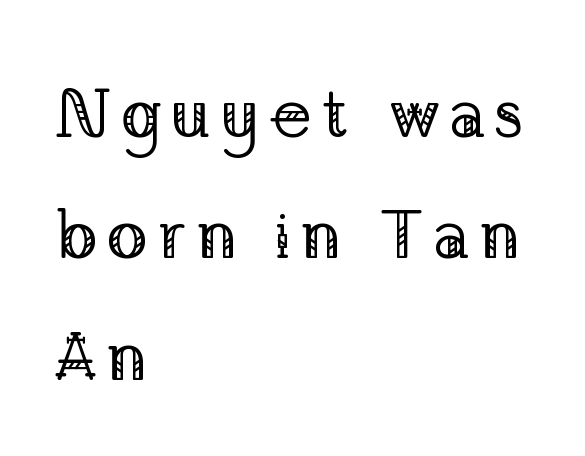
The image shows 69 px regular-weight serif type, upright; set left-aligned, line spacing 1.76x, not underlined; low stroke contrast and a medium x-height.
